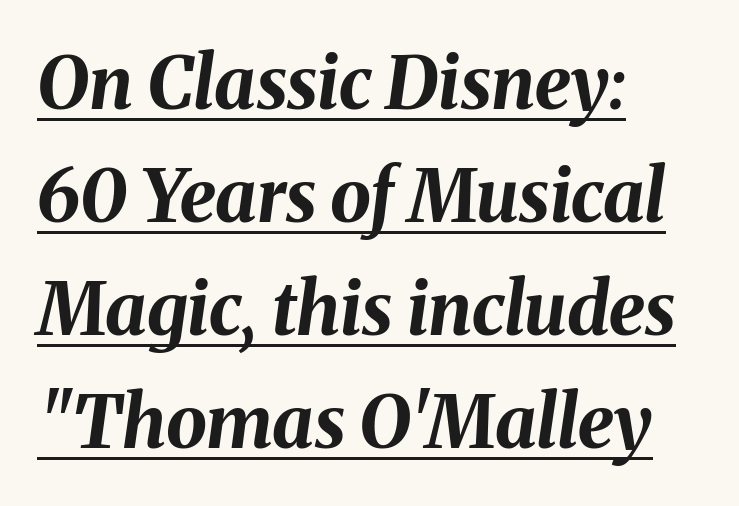
The image shows 73 px bold type, italic (leaning right); set left-aligned, normal line spacing (1.55x), normal letter spacing, underlined; medium stroke contrast and a medium x-height.
